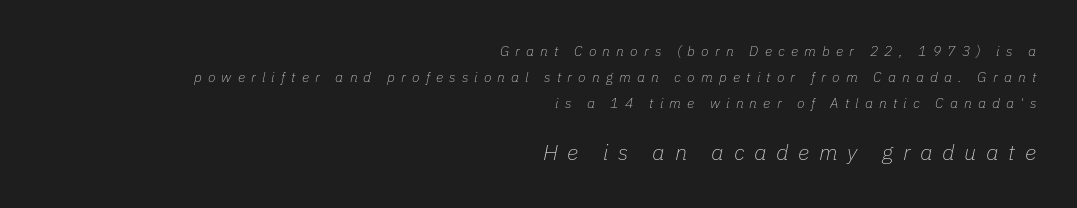
Q: Is the text bold? A: No.
Q: Is the text italic (slanted)? A: Yes, it leans right by about 11 degrees.
Q: Is the text underlined? A: No.
Q: How is the paragraph aligned? A: Right-aligned.
Q: Is the spacing between letters normal or unusually wide? A: Unusually wide.
Q: Which block of text is set in a larger size, the first (top) or the second (bottom)? A: The second (bottom) one.
